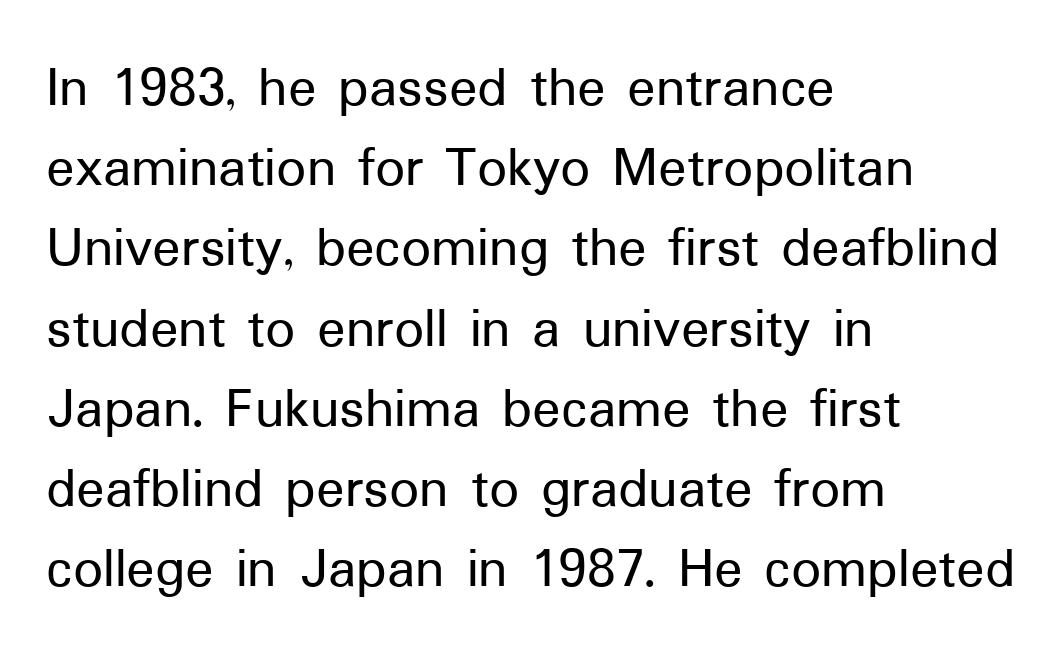
{"serif": "no", "italic": "no", "width": "normal", "stroke_contrast": "low", "x_height": "medium", "monospaced": "no", "underline": "no", "align": "left", "line_spacing": "normal", "line_spacing_ratio": 1.36, "letter_spacing": "normal", "letter_spacing_em": 0.0, "glyph_px": 59}
